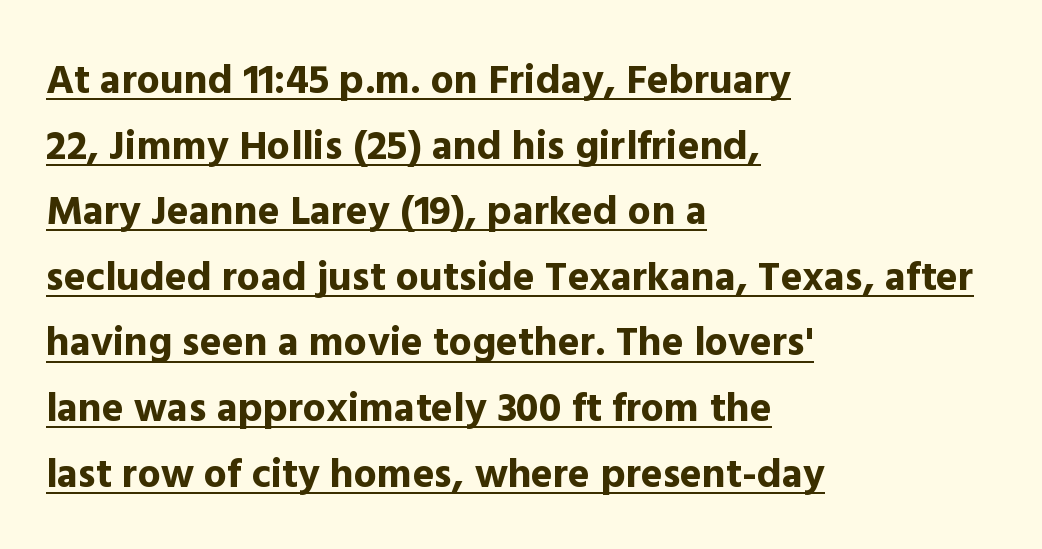
{"serif": "no", "italic": "no", "bold": "yes", "weight": "bold", "width": "normal", "x_height": "medium", "monospaced": "no", "underline": "yes", "align": "left", "line_spacing": "normal", "line_spacing_ratio": 1.6, "letter_spacing": "normal", "letter_spacing_em": 0.0, "glyph_px": 41}
